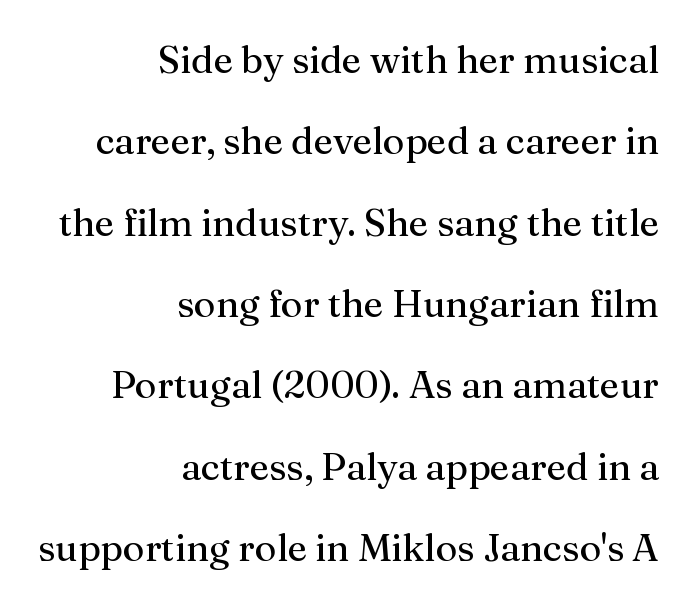
Students, note that the glyphs here touch the page at normal intervals. Honestly, the rows look like they've been pulled way apart. The face used here is seriffed, in the tradition of book romans. The strokes are not fattened; the text isn't bold. Just letters on the line, the space beneath them empty.
